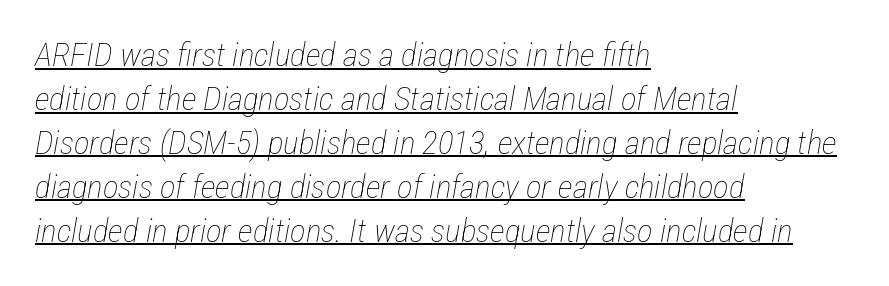
The image shows 33 px thin, condensed type, italic (leaning right); set left-aligned, normal line spacing (1.33x), normal letter spacing, underlined; low stroke contrast and a medium x-height.
